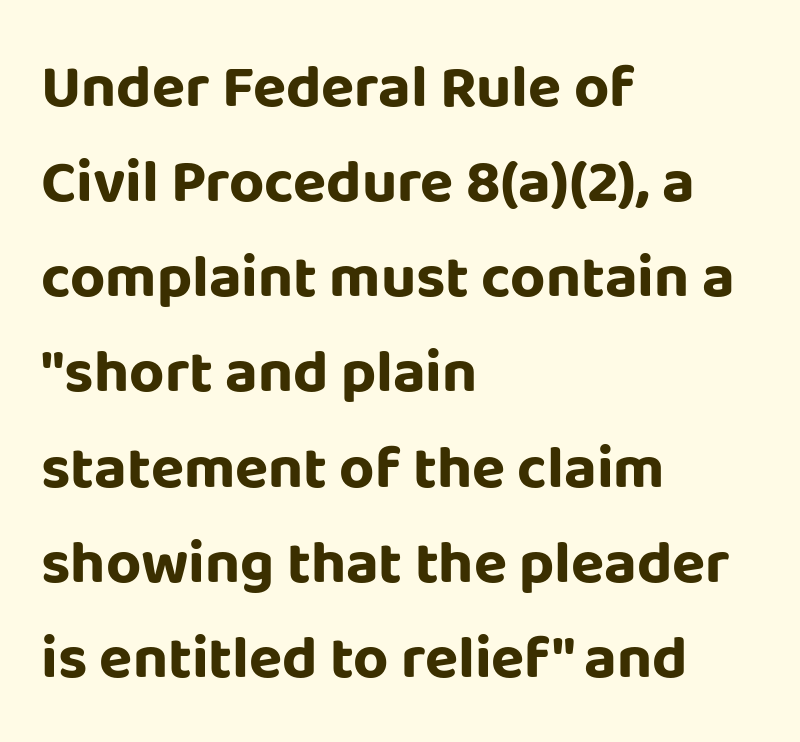
{"serif": "no", "italic": "no", "bold": "yes", "weight": "bold", "width": "normal", "stroke_contrast": "low", "x_height": "large", "monospaced": "no", "underline": "no", "align": "left", "line_spacing": "normal", "line_spacing_ratio": 1.56, "letter_spacing": "normal", "letter_spacing_em": 0.0, "glyph_px": 61}
